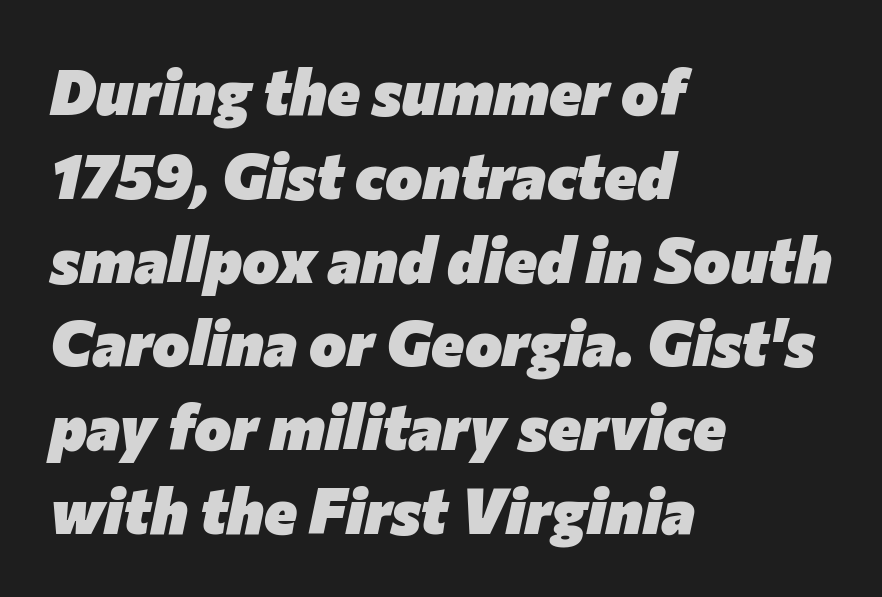
The image shows 63 px heavy type, italic (leaning right); set left-aligned, normal line spacing (1.33x), normal letter spacing, not underlined; low stroke contrast and a medium x-height.
